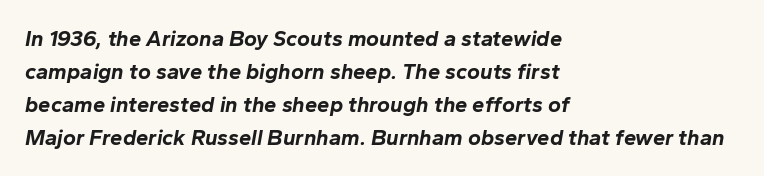
The letterforms sit shoulder to shoulder at normal distance. This is oblique type, the kind used for emphasis or titles. These lines sit exactly where default settings would place them. Its strokes are broad and dark, the hallmark of bold type.
